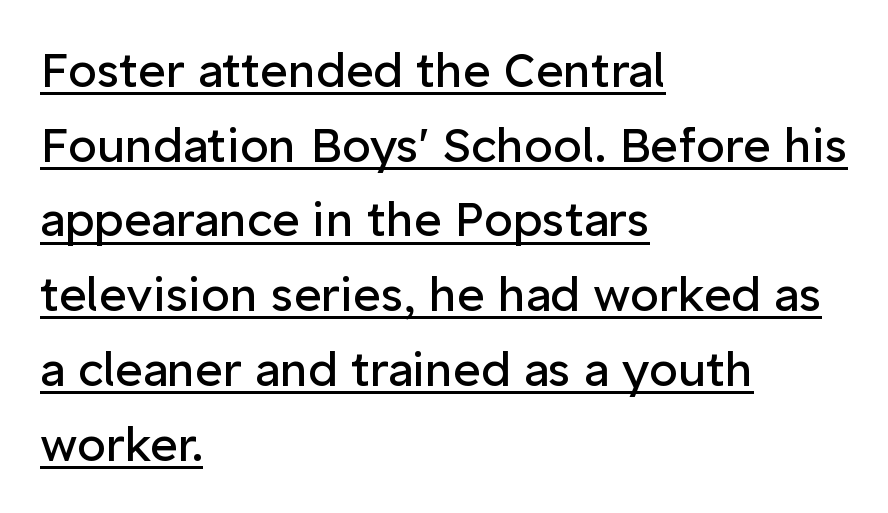
Inter-character spacing is left at the font's built-in metrics. This is the regular roman posture of the typeface. Unbolded letterforms with no extra heft. Regarding serifs, this sample does without them. This is underlined copy, the kind a proofreader might mark for attention. Compared with a centered layout, this one pins lines to the left instead.
